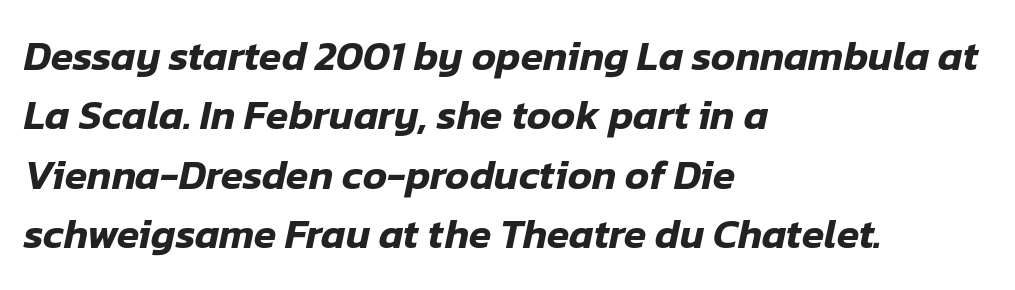
Glyph-to-glyph distance matches everyday printed text. The gap between lines stays unmarked. Compared with typical paragraphs, the rows here are spaced about the same. Think of a printed novel: that variable character pitch is what you see here. Compared with ordinary roman type, these characters are visibly tilted. The typesetter chose a ragged-right arrangement here.
